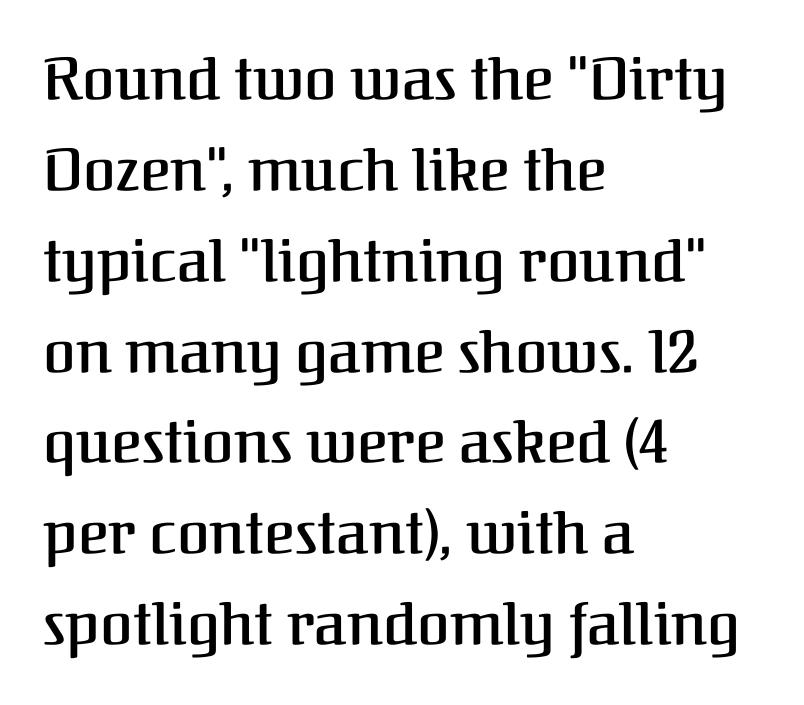
The image shows 59 px semibold serif type, upright; set left-aligned, normal line spacing (1.54x), normal letter spacing, not underlined; medium stroke contrast and a medium x-height.
